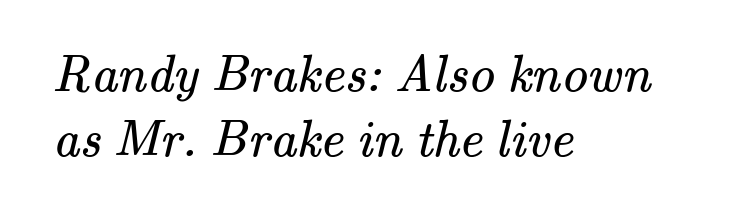
Words appear dense and cohesive because spacing is normal. Does the copy run flush right? No — it runs flush left. The letters look calm and open, with moderate or lighter stems. The strip under each line holds only bare page. Do the characters align in a grid? No, the font is proportional.
